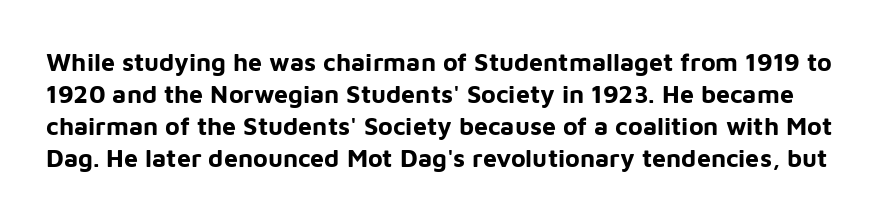
{"italic": "no", "bold": "yes", "underline": "no", "line_spacing": "normal", "line_spacing_ratio": 1.28, "letter_spacing": "normal", "letter_spacing_em": 0.0, "glyph_px": 25}
